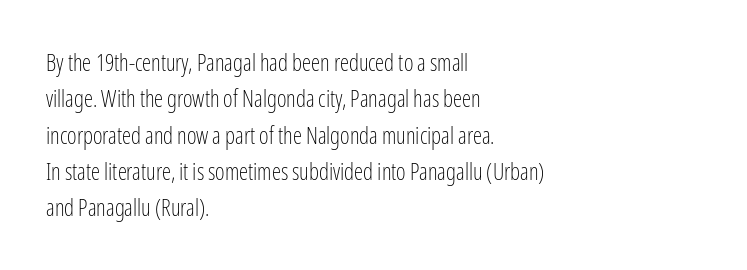
The image shows 23 px text type, upright; set left-aligned, normal line spacing (1.58x), normal letter spacing, not underlined.
